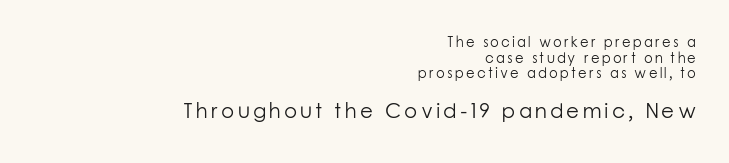
The setting favours the right margin, as signatures and pull-quotes sometimes do. You could barely slide anything between these rows. No word sits above an underline. The more generous point size was reserved for the lower chunk. A quiet, ordinary-to-light weight characterises the typeface.
